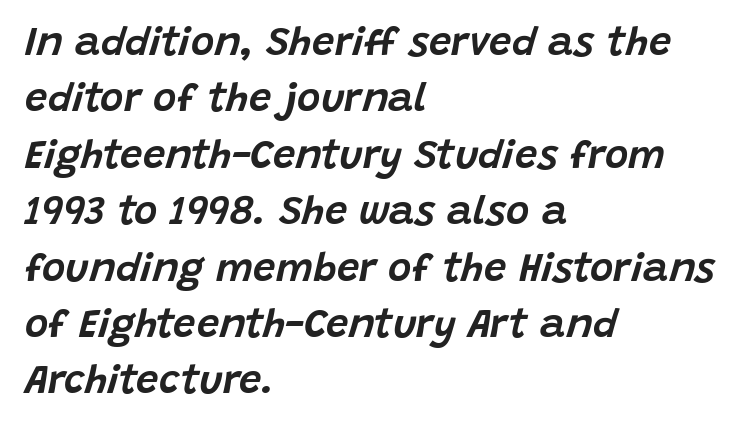
The whole block is typeset with a tilt. The line texture is even and compact thanks to regular tracking. Descender tails drop into unmarked territory. This sample has the flowing, uneven cadence of proportional lettering. The line-height multiplier appears to be the usual default.
